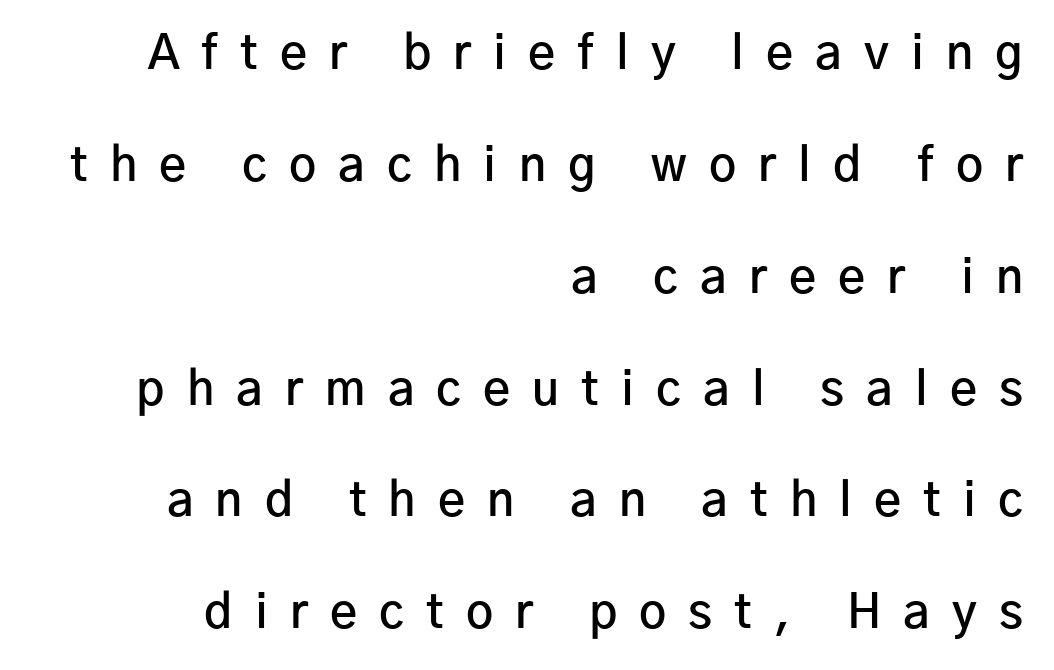
The image shows 47 px semibold sans-serif type, upright; set right-aligned, loose line spacing (2.38x), unusually wide letter spacing (+0.47 em), not underlined; low stroke contrast and a medium x-height.
